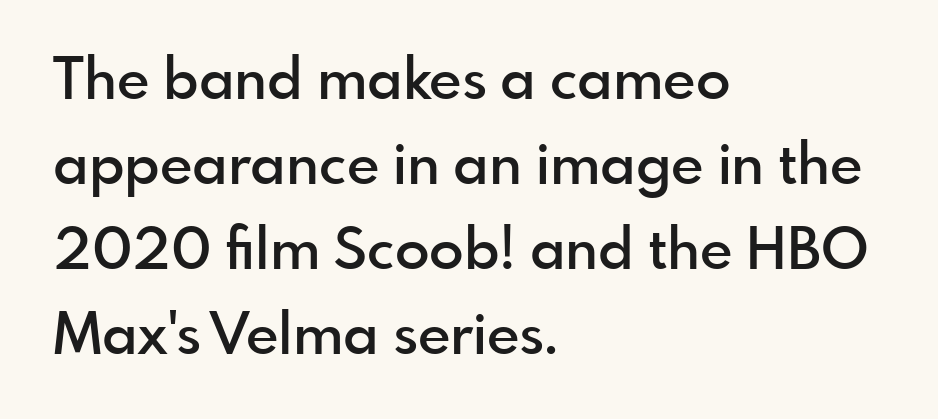
The image shows 57 px semibold sans-serif type, upright; set left-aligned, normal line spacing (1.49x), normal letter spacing, not underlined; a small x-height.
